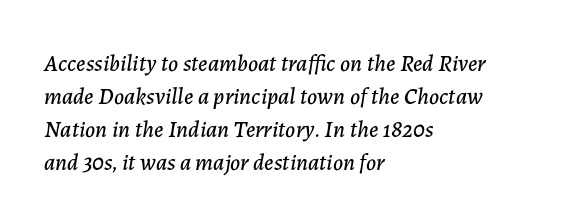
{"italic": "yes", "lean": "right", "slant_degrees": 7, "underline": "no", "align": "left", "line_spacing": "normal", "line_spacing_ratio": 1.44, "letter_spacing": "normal", "letter_spacing_em": 0.0, "glyph_px": 23}
